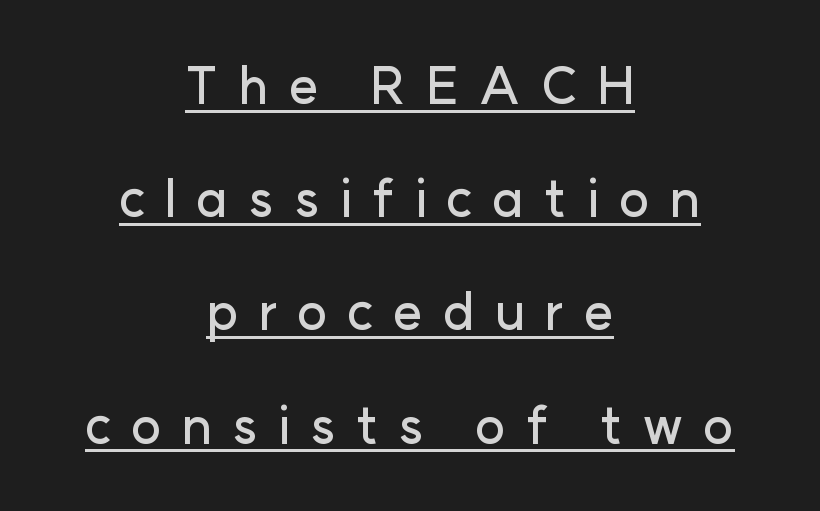
Q: Is the text italic (slanted)? A: No, it is upright.
Q: Is the typeface a serif or a sans-serif typeface? A: Sans-serif.
Q: Is the text underlined? A: Yes.
Q: How is the paragraph aligned? A: Centered.
Q: Is the spacing between letters normal or unusually wide? A: Unusually wide.
Q: Is the spacing between lines tight, normal or loose? A: Loose.
Q: Width (condensed, normal, or wide)? A: Normal.
Q: Stroke contrast? A: Low.
Q: x-height? A: Medium.
Q: Monospaced? A: No.
